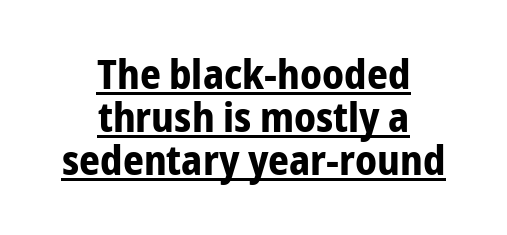
Q: Is the text bold? A: Yes.
Q: Is the text italic (slanted)? A: No, it is upright.
Q: Is the typeface a serif or a sans-serif typeface? A: Sans-serif.
Q: Is the text underlined? A: Yes.
Q: How is the paragraph aligned? A: Centered.
Q: Is the spacing between letters normal or unusually wide? A: Normal.
Q: Is the spacing between lines tight, normal or loose? A: Tight.
Q: Width (condensed, normal, or wide)? A: Condensed.
Q: Stroke contrast? A: Low.
Q: x-height? A: Medium.
Q: Monospaced? A: No.
